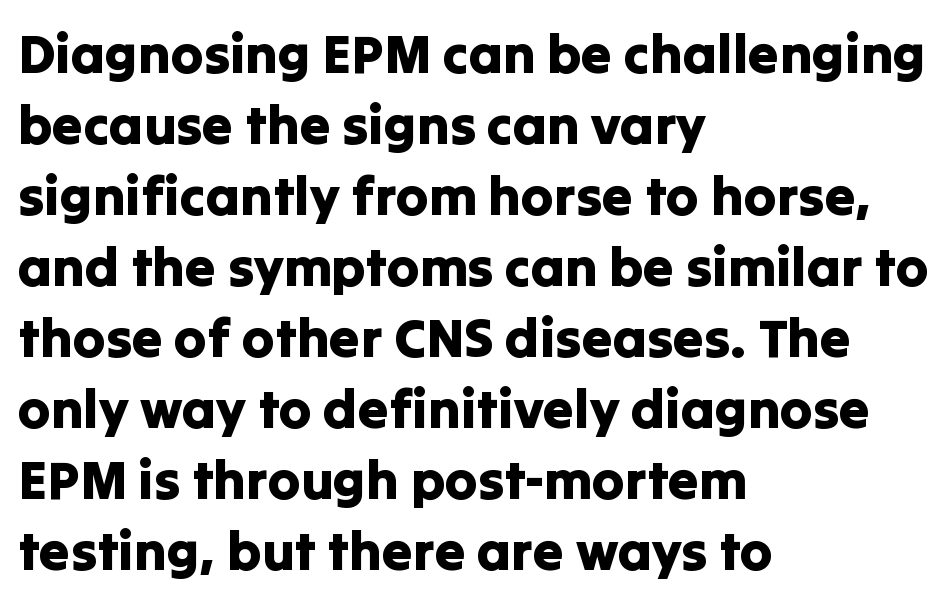
Spacing verdict: proportional, widths tailored to each character. The text was rendered using a sans face with plain stroke endings. The zone under the glyphs is completely vacant. Line starts are locked; line ends wander. Standard letterfit; no display-style spreading of the glyphs.
